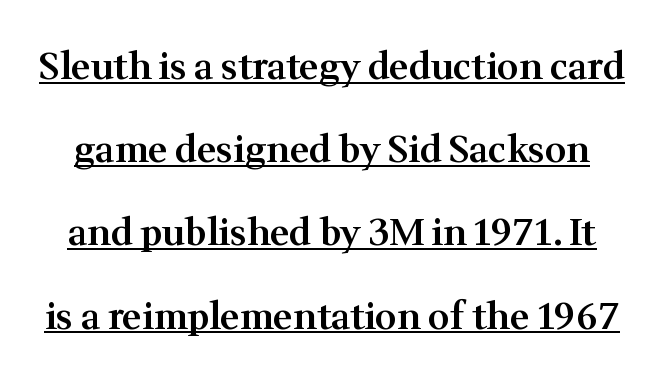
{"serif": "yes", "italic": "no", "bold": "semi", "weight": "semibold", "width": "normal", "stroke_contrast": "medium", "x_height": "medium", "monospaced": "no", "underline": "yes", "line_spacing": "loose", "line_spacing_ratio": 2.25, "letter_spacing": "normal", "letter_spacing_em": 0.0, "glyph_px": 37}
